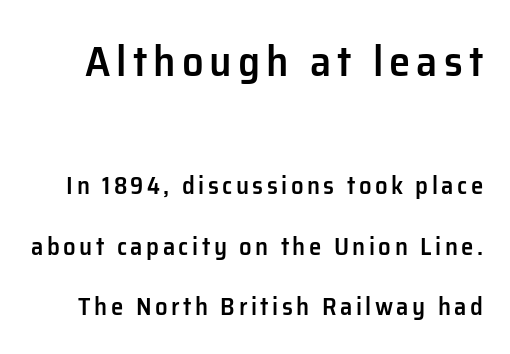
The image shows 43 px semibold sans-serif type, upright; set loose line spacing (2.42x), not underlined; the first (top) block is 1.72x larger; low stroke contrast and a medium x-height.
